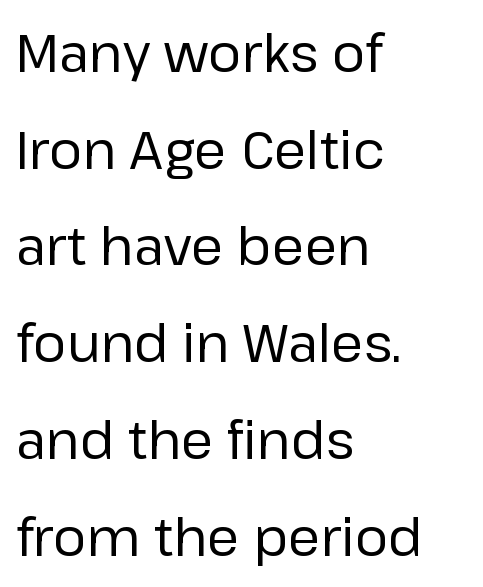
The image shows 52 px regular-weight sans-serif type, upright; set left-aligned, line spacing 1.86x, normal letter spacing, not underlined; low stroke contrast and a medium x-height.
